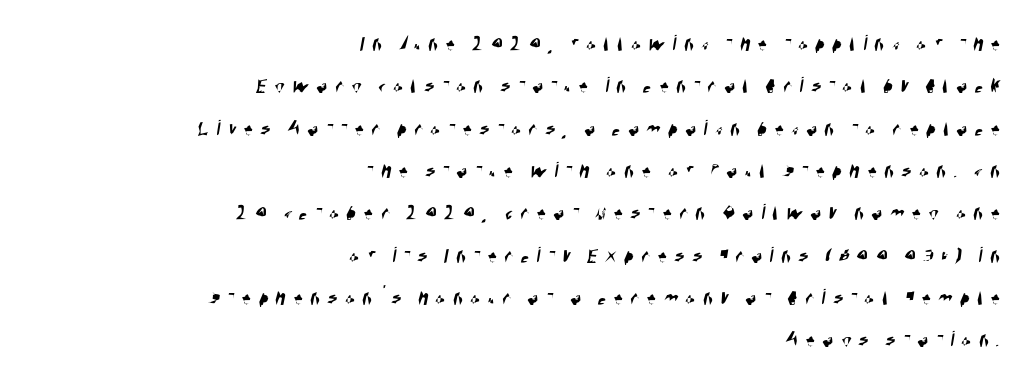
Short note: letters widely spaced. Line ends are locked; line starts wander. Unmarked baselines from the first word to the last.
